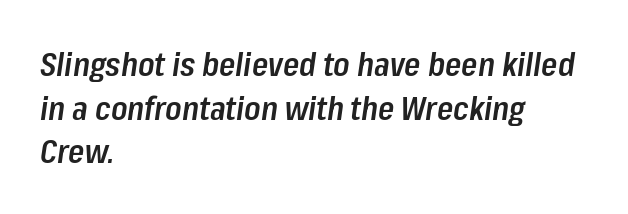
The space between consecutive lines is moderate. In CSS terms this would be text-align: left. These words are printed semibold, heavier than regular yet not bold. Does extra space separate the letters? No, they use regular spacing.
